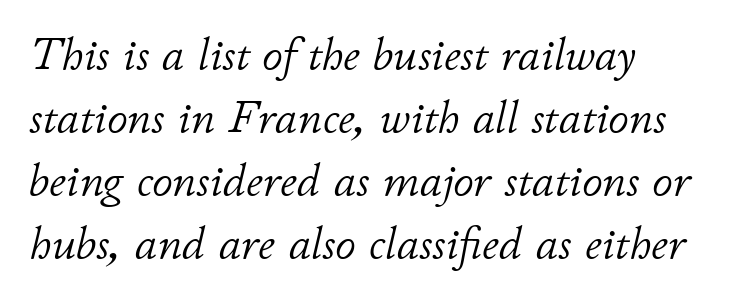
The font's italic variant was chosen for this text. Clear beneath every line of the passage. This sample has the flowing, uneven cadence of proportional lettering. Weight: not bold — regular or lighter.
